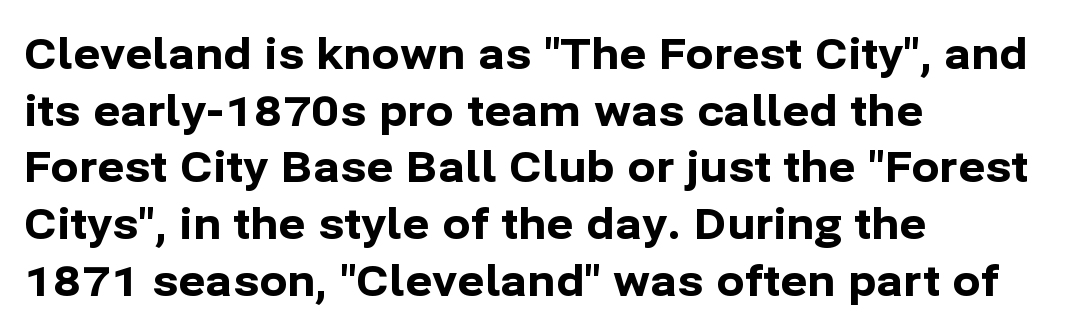
The image shows 42 px bold sans-serif type, upright; set left-aligned, normal line spacing (1.35x), normal letter spacing, not underlined; low stroke contrast and a medium x-height.
